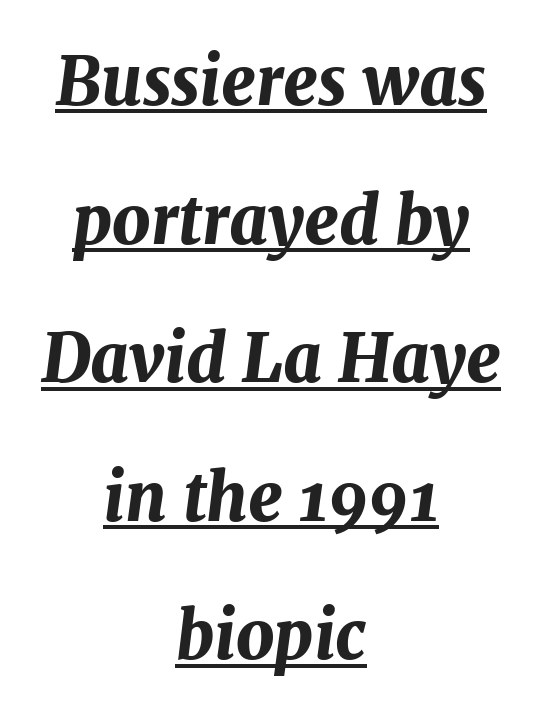
The image shows 66 px bold type, italic (leaning right); set centered, loose line spacing (2.1x), normal letter spacing, underlined; medium stroke contrast and a medium x-height.
